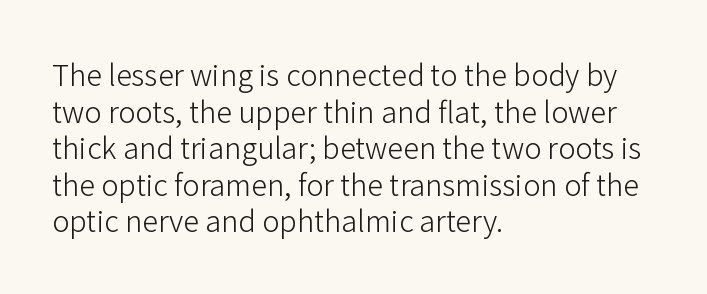
Q: Is the text bold? A: No.
Q: Is the text italic (slanted)? A: No, it is upright.
Q: Is the typeface a serif or a sans-serif typeface? A: Sans-serif.
Q: Is the text underlined? A: No.
Q: How is the paragraph aligned? A: Left-aligned.
Q: Is the spacing between letters normal or unusually wide? A: Normal.
Q: Is the spacing between lines tight, normal or loose? A: Normal.
Q: Width (condensed, normal, or wide)? A: Normal.
Q: Stroke contrast? A: Low.
Q: x-height? A: Medium.
Q: Monospaced? A: No.
